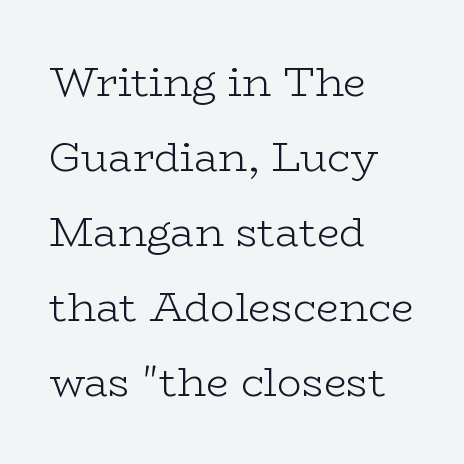
Q: Is the text bold? A: No.
Q: Is the text italic (slanted)? A: No, it is upright.
Q: Is the typeface a serif or a sans-serif typeface? A: Serif.
Q: Is the text underlined? A: No.
Q: How is the paragraph aligned? A: Left-aligned.
Q: Is the spacing between letters normal or unusually wide? A: Normal.
Q: Width (condensed, normal, or wide)? A: Wide.
Q: Stroke contrast? A: Low.
Q: x-height? A: Medium.
Q: Monospaced? A: No.
